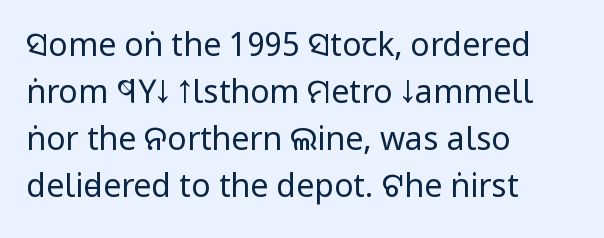
{"serif": "no", "italic": "no", "bold": "no", "weight": "regular", "width": "condensed", "stroke_contrast": "low", "x_height": "large", "monospaced": "no", "underline": "no", "align": "left", "line_spacing": "normal", "line_spacing_ratio": 1.47, "letter_spacing": "normal", "letter_spacing_em": 0.0, "glyph_px": 32}
